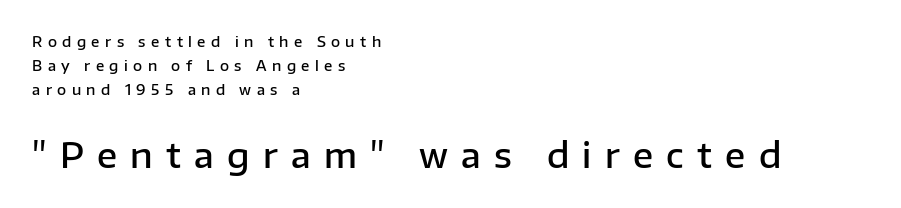
{"serif": "no", "italic": "no", "bold": "semi", "weight": "semibold", "width": "normal", "stroke_contrast": "low", "x_height": "medium", "monospaced": "no", "underline": "no", "align": "left", "line_spacing_ratio": 1.73, "letter_spacing": "wide", "letter_spacing_em": 0.39, "larger_block": "second", "size_ratio": 2.43, "glyph_px": 34}
